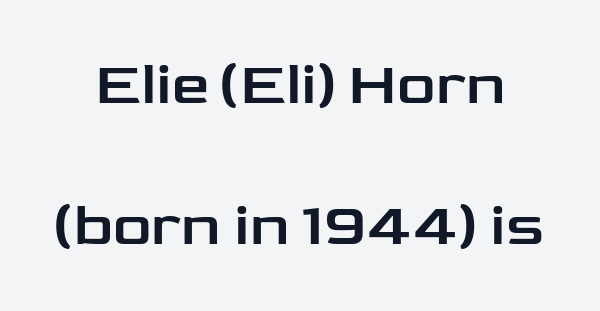
Q: Is the text italic (slanted)? A: No, it is upright.
Q: Is the typeface a serif or a sans-serif typeface? A: Sans-serif.
Q: Is the text underlined? A: No.
Q: Is the spacing between letters normal or unusually wide? A: Normal.
Q: Is the spacing between lines tight, normal or loose? A: Loose.
Q: Width (condensed, normal, or wide)? A: Wide.
Q: Stroke contrast? A: Low.
Q: x-height? A: Medium.
Q: Monospaced? A: No.
